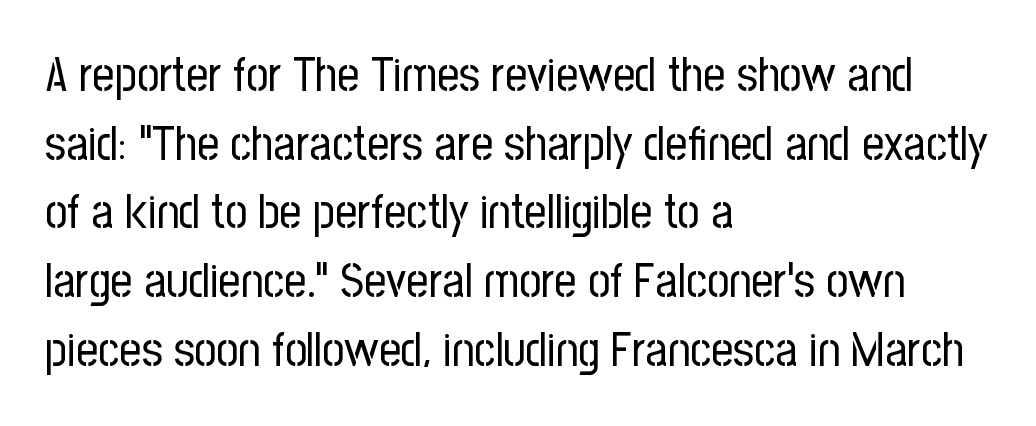
{"serif": "no", "italic": "no", "bold": "no", "weight": "regular", "width": "condensed", "stroke_contrast": "low", "x_height": "medium", "monospaced": "no", "underline": "no", "align": "left", "line_spacing": "normal", "line_spacing_ratio": 1.43, "letter_spacing": "normal", "letter_spacing_em": 0.0, "glyph_px": 48}
